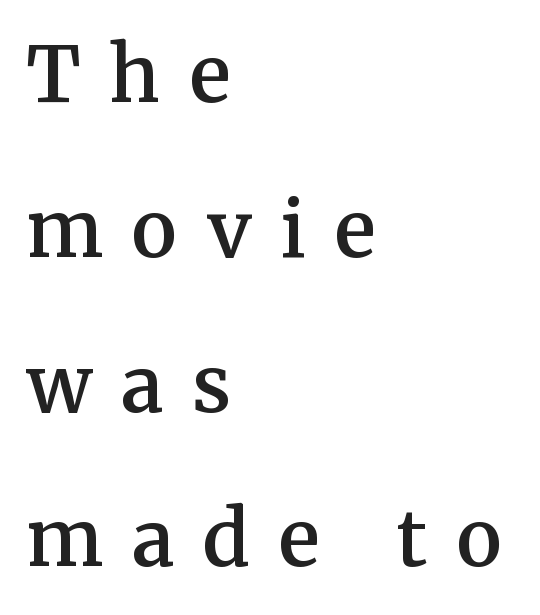
The letters carry serifs — small finishing strokes at the ends of their stems. How heavy is the stroke? Medium-heavy — a semibold, shy of bold. The passage is arranged the way most books set body copy — flush left. Type without underlining. Character widths vary here, with narrow letters taking less room than wide ones.
